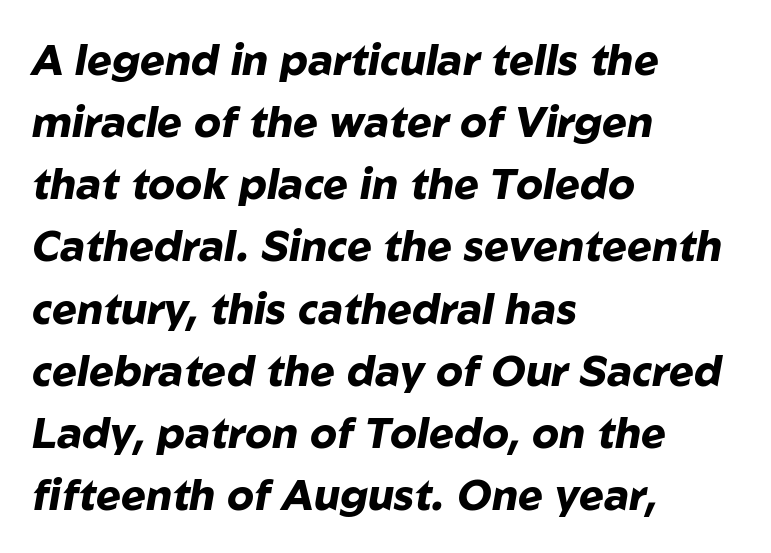
The image shows 42 px heavy type, italic (leaning right); set left-aligned, normal line spacing (1.48x), normal letter spacing, not underlined; low stroke contrast and a medium x-height.
